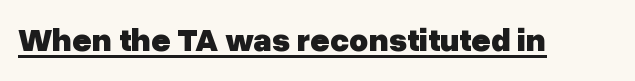
Q: Is the text bold? A: Yes.
Q: Is the text italic (slanted)? A: No, it is upright.
Q: Is the typeface a serif or a sans-serif typeface? A: Sans-serif.
Q: Is the text underlined? A: Yes.
Q: Is the spacing between letters normal or unusually wide? A: Normal.
Q: Width (condensed, normal, or wide)? A: Normal.
Q: Stroke contrast? A: Low.
Q: x-height? A: Medium.
Q: Monospaced? A: No.
